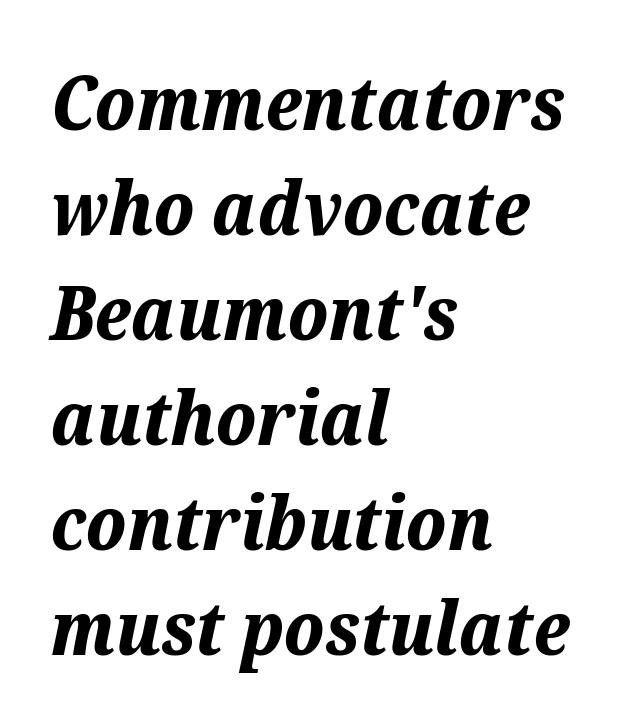
{"italic": "yes", "lean": "right", "slant_degrees": 12, "bold": "yes", "weight": "bold", "width": "normal", "stroke_contrast": "medium", "x_height": "medium", "monospaced": "no", "underline": "no", "align": "left", "line_spacing": "normal", "line_spacing_ratio": 1.42, "letter_spacing": "normal", "letter_spacing_em": 0.0, "glyph_px": 74}
